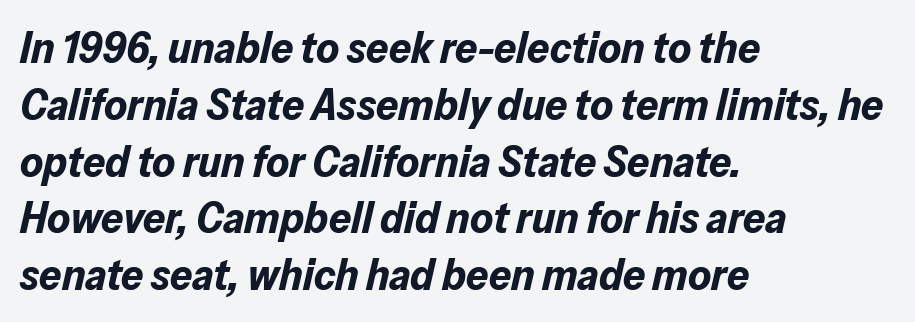
The strip under each line holds only bare page. These lines are rendered in a variable-pitch font. Look at the tracking — it's just the regular setting, nothing added. Each new line begins a customary step beneath the previous one. Emphasis-style slanted type is in use.
